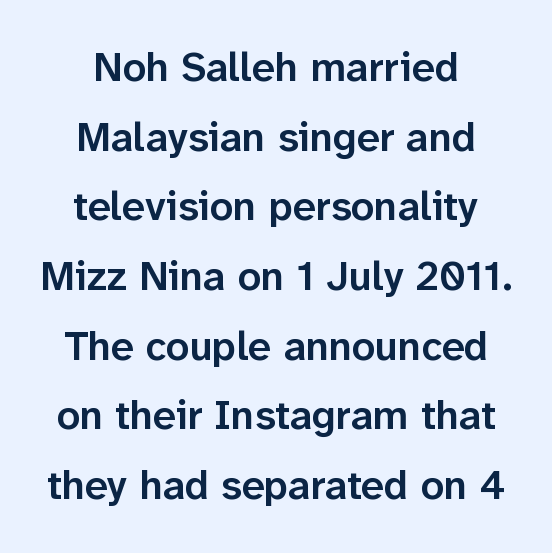
The image shows 41 px semibold sans-serif type, upright; set centered, normal line spacing (1.7x), normal letter spacing, not underlined; low stroke contrast and a medium x-height.
